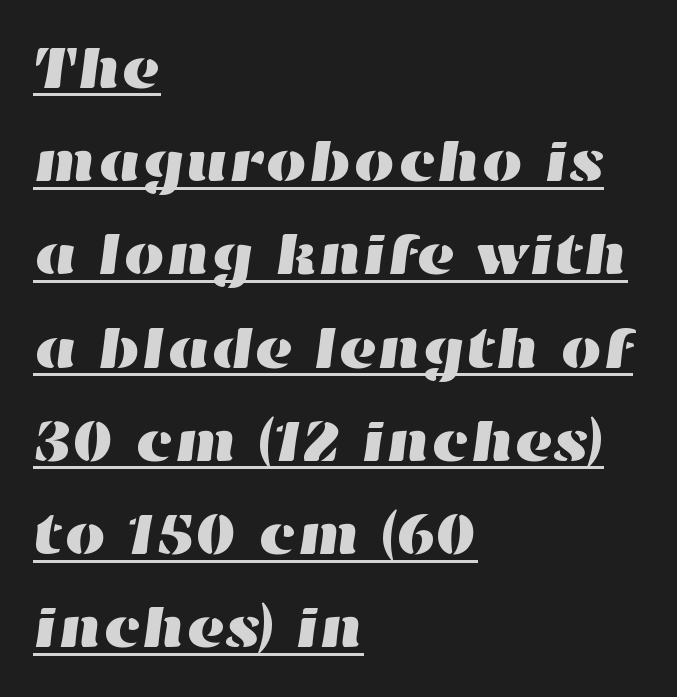
Q: Is the text underlined? A: Yes.
Q: How is the paragraph aligned? A: Left-aligned.
Q: Is the spacing between letters normal or unusually wide? A: Normal.
Q: Is the spacing between lines tight, normal or loose? A: Normal.
Q: Width (condensed, normal, or wide)? A: Wide.
Q: Stroke contrast? A: High.
Q: x-height? A: Medium.
Q: Monospaced? A: No.
